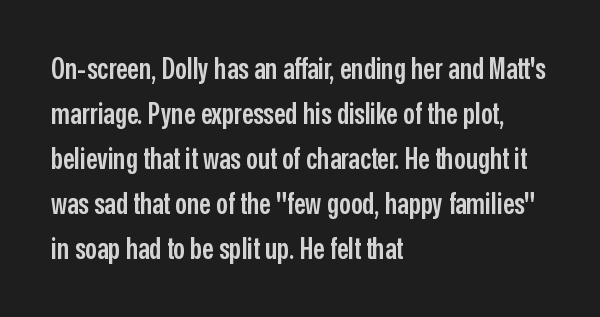
The image shows 29 px semibold, condensed sans-serif type, upright; set left-aligned, normal line spacing (1.55x), normal letter spacing, not underlined; low stroke contrast and a medium x-height.
